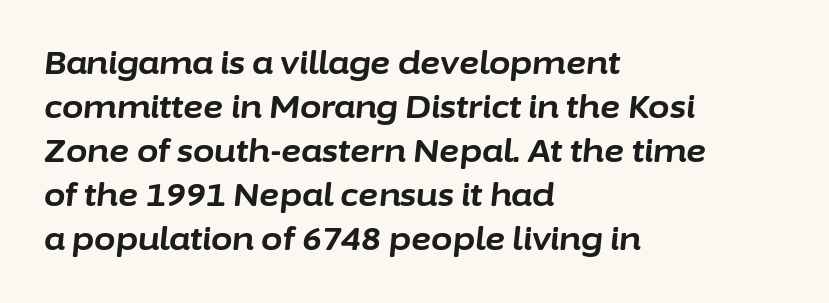
Q: Is the text bold? A: Yes.
Q: Is the text italic (slanted)? A: Yes, it leans right by about 6 degrees.
Q: Is the text underlined? A: No.
Q: How is the paragraph aligned? A: Left-aligned.
Q: Is the spacing between letters normal or unusually wide? A: Normal.
Q: Is the spacing between lines tight, normal or loose? A: Normal.
Q: Width (condensed, normal, or wide)? A: Normal.
Q: Stroke contrast? A: Low.
Q: x-height? A: Medium.
Q: Monospaced? A: No.
